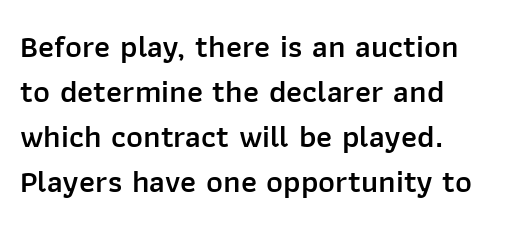
Q: Is the text bold? A: Semi-bold.
Q: Is the text italic (slanted)? A: No, it is upright.
Q: Is the typeface a serif or a sans-serif typeface? A: Sans-serif.
Q: Is the text underlined? A: No.
Q: How is the paragraph aligned? A: Left-aligned.
Q: Is the spacing between letters normal or unusually wide? A: Normal.
Q: Is the spacing between lines tight, normal or loose? A: Normal.
Q: Width (condensed, normal, or wide)? A: Normal.
Q: Stroke contrast? A: Low.
Q: x-height? A: Medium.
Q: Monospaced? A: No.
